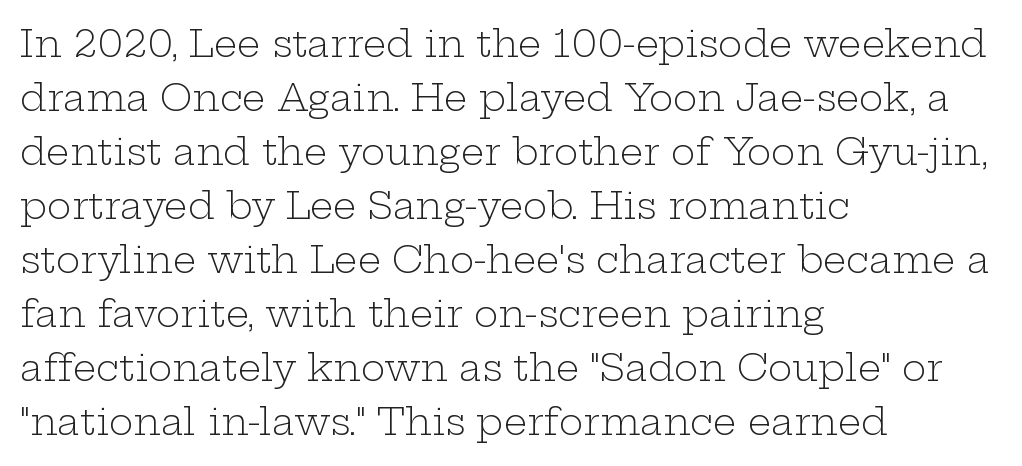
{"serif": "yes", "italic": "no", "bold": "no", "weight": "light", "width": "wide", "stroke_contrast": "low", "x_height": "medium", "monospaced": "no", "underline": "no", "align": "left", "line_spacing": "normal", "line_spacing_ratio": 1.46, "letter_spacing": "normal", "letter_spacing_em": 0.0, "glyph_px": 37}
